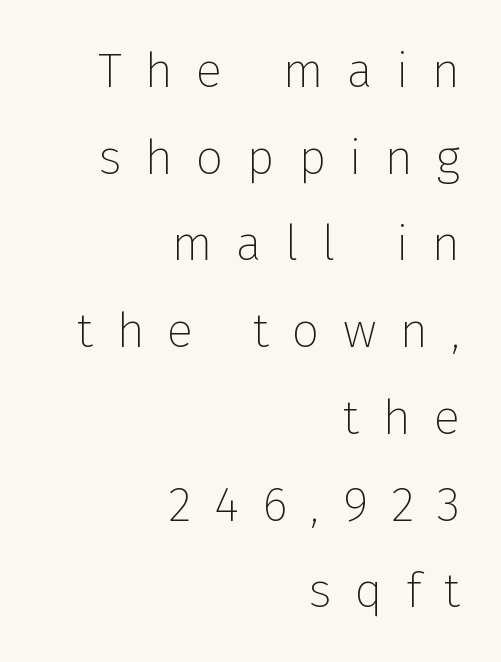
{"serif": "no", "italic": "no", "bold": "no", "weight": "thin", "width": "normal", "stroke_contrast": "low", "x_height": "medium", "monospaced": "no", "underline": "no", "align": "right", "line_spacing_ratio": 1.77, "letter_spacing": "wide", "letter_spacing_em": 0.47, "glyph_px": 49}
